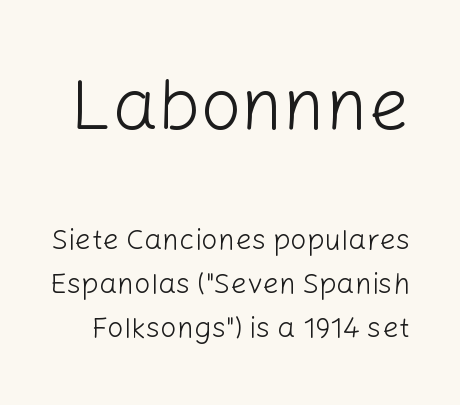
Q: Is the text bold? A: No.
Q: Is the text italic (slanted)? A: No, it is upright.
Q: Is the typeface a serif or a sans-serif typeface? A: Sans-serif.
Q: Is the text underlined? A: No.
Q: Is the spacing between letters normal or unusually wide? A: Normal.
Q: Is the spacing between lines tight, normal or loose? A: Normal.
Q: Which block of text is set in a larger size, the first (top) or the second (bottom)? A: The first (top) one.
Q: Width (condensed, normal, or wide)? A: Normal.
Q: Stroke contrast? A: Low.
Q: x-height? A: Medium.
Q: Monospaced? A: No.
